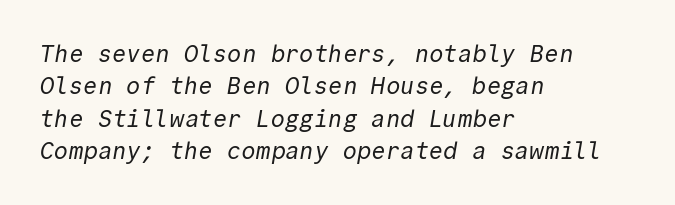
Just letters on the line, the space beneath them empty. Leading matches the norm, producing a regular column. Glyph-to-glyph distance matches everyday printed text. Left-aligned paragraph, ragged on the right. The cut favours lightness, reaching ordinary text weight at its darkest.
